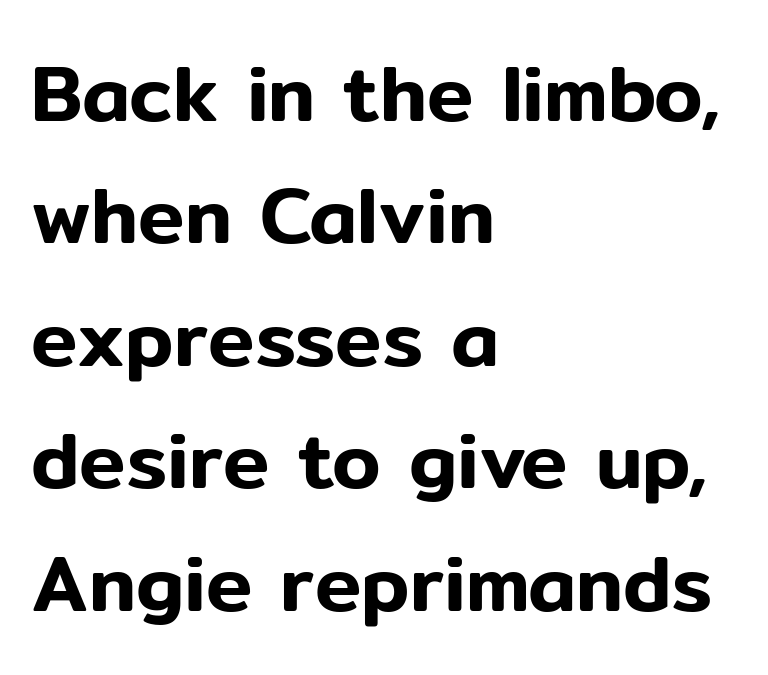
The image shows 78 px sans-serif type, upright; set left-aligned, normal line spacing (1.57x), normal letter spacing, not underlined; low stroke contrast and a medium x-height.
